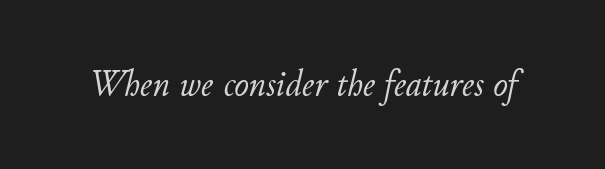
Tall strokes in this sample are angled rather than plumb. Bare-footed words on every line. Looks like regular typesetting: each glyph gets only the width it needs. No extra tracking has been applied to these lines.
